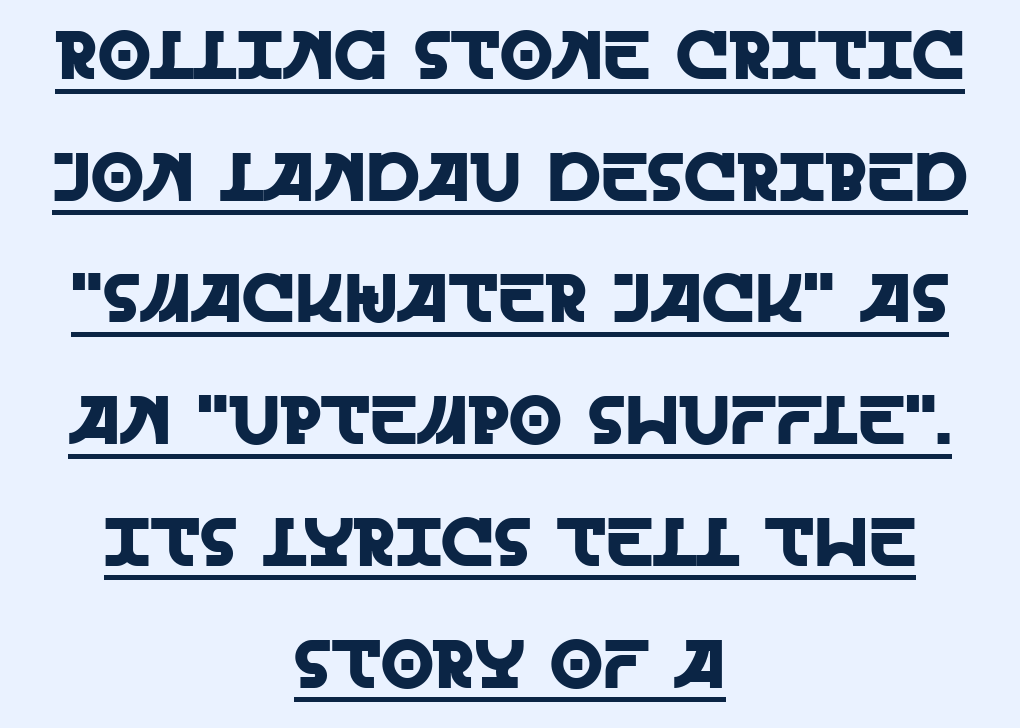
Italic: no, the glyphs are upright roman. Default kerning and tracking; the words read as compact shapes. Reading down the block, each line starts at a different indent, mirrored at its end. Nothing sits at the stroke ends, so this counts as sans-serif.
